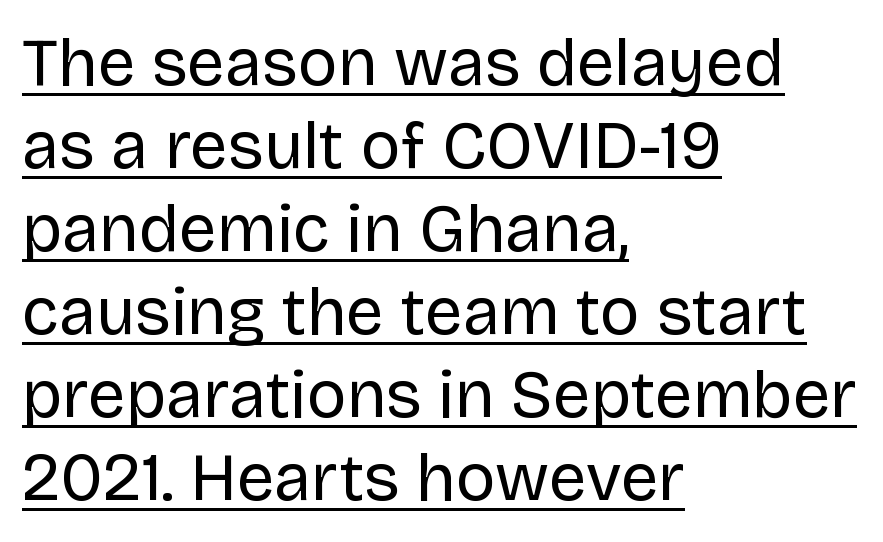
Q: Is the text bold? A: No.
Q: Is the text italic (slanted)? A: No, it is upright.
Q: Is the typeface a serif or a sans-serif typeface? A: Sans-serif.
Q: Is the text underlined? A: Yes.
Q: How is the paragraph aligned? A: Left-aligned.
Q: Is the spacing between letters normal or unusually wide? A: Normal.
Q: Width (condensed, normal, or wide)? A: Normal.
Q: Stroke contrast? A: Low.
Q: x-height? A: Large.
Q: Monospaced? A: No.
